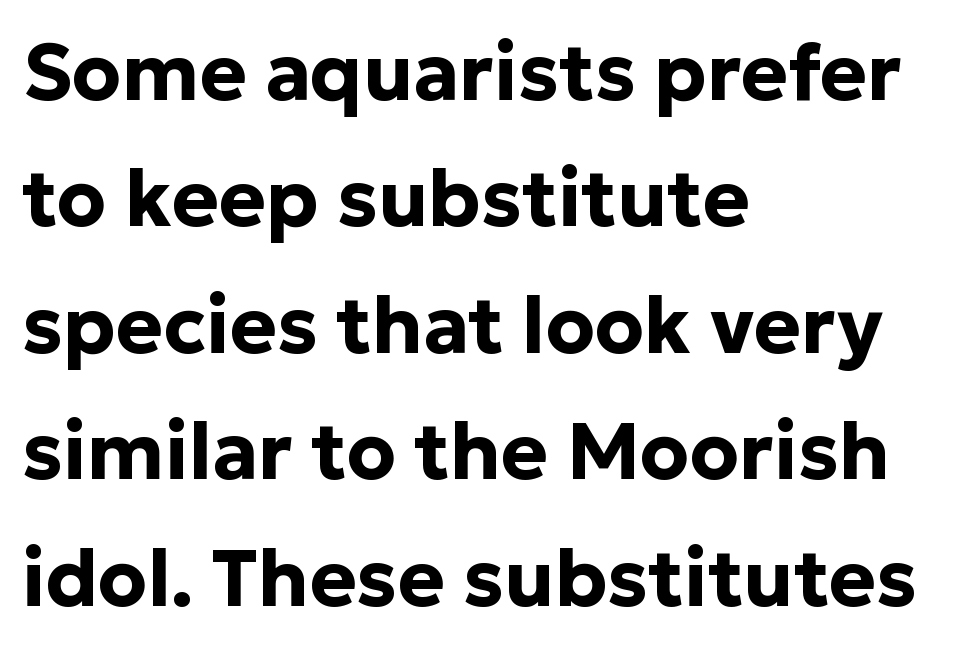
Unlike a traditional serif, this face leaves its strokes unadorned. Ordinary non-slanted type is in use. The ragged edge is on the right, which tells us the setting is flush left. The passage shown is not underscored anywhere. Horizontal bands of white between lines are of average thickness.
